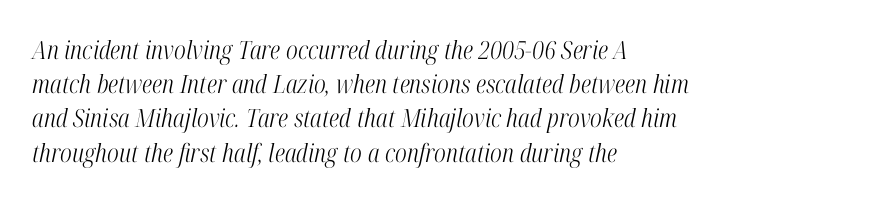
Does the leading feel generous? No, just average. Underline: absent. Students, note that the glyphs here touch the page at normal intervals. A student would call this left alignment; a typographer would say flush left, rag right.
